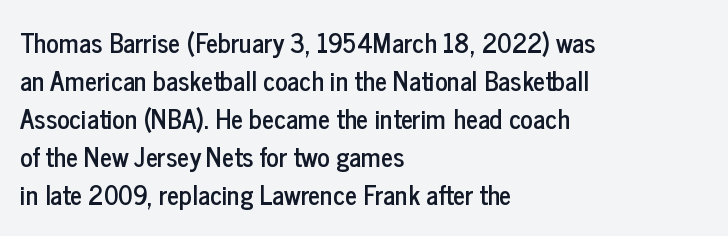
{"italic": "no", "underline": "no", "align": "left", "line_spacing": "normal", "line_spacing_ratio": 1.46, "letter_spacing": "normal", "letter_spacing_em": 0.0, "glyph_px": 26}
